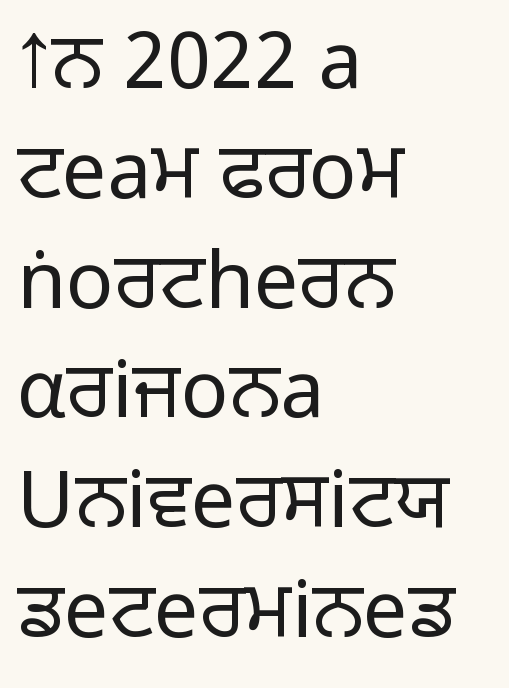
Q: Is the text bold? A: No.
Q: Is the text italic (slanted)? A: No, it is upright.
Q: Is the typeface a serif or a sans-serif typeface? A: Sans-serif.
Q: Is the text underlined? A: No.
Q: How is the paragraph aligned? A: Left-aligned.
Q: Is the spacing between letters normal or unusually wide? A: Normal.
Q: Is the spacing between lines tight, normal or loose? A: Normal.
Q: Width (condensed, normal, or wide)? A: Normal.
Q: Stroke contrast? A: Low.
Q: x-height? A: Medium.
Q: Monospaced? A: No.
